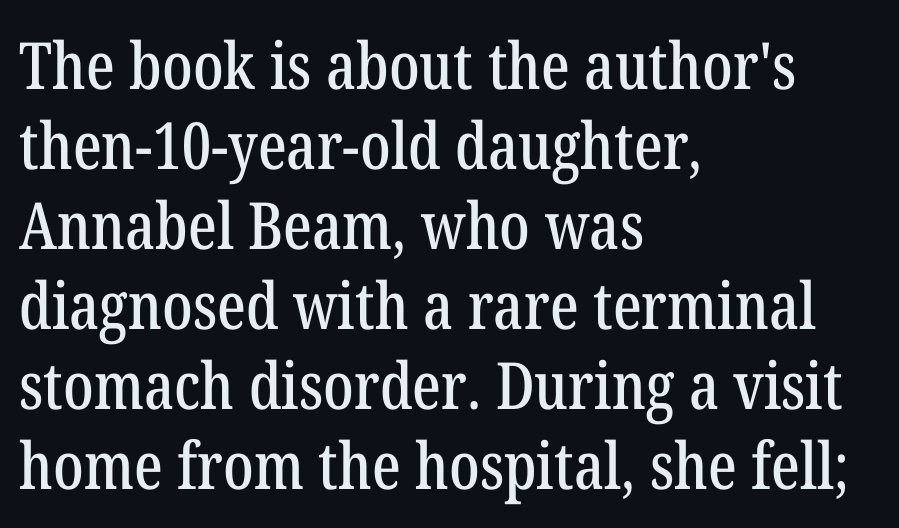
Q: Is the text italic (slanted)? A: No, it is upright.
Q: Is the typeface a serif or a sans-serif typeface? A: Serif.
Q: Is the text underlined? A: No.
Q: How is the paragraph aligned? A: Left-aligned.
Q: Is the spacing between letters normal or unusually wide? A: Normal.
Q: Width (condensed, normal, or wide)? A: Condensed.
Q: Stroke contrast? A: Low.
Q: x-height? A: Medium.
Q: Monospaced? A: No.
